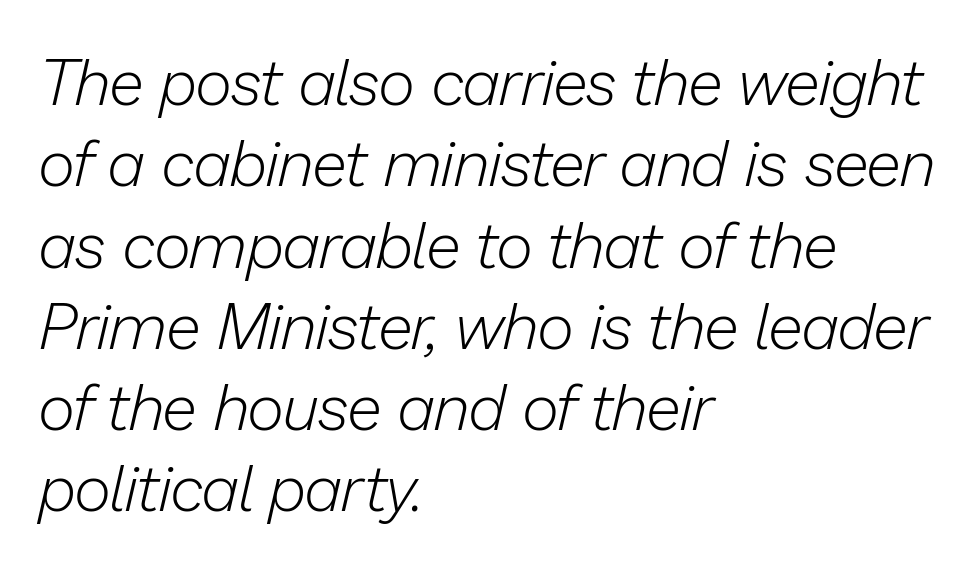
The image shows 64 px light type, italic (leaning right); set left-aligned, normal line spacing (1.27x), normal letter spacing, not underlined; low stroke contrast and a medium x-height.
